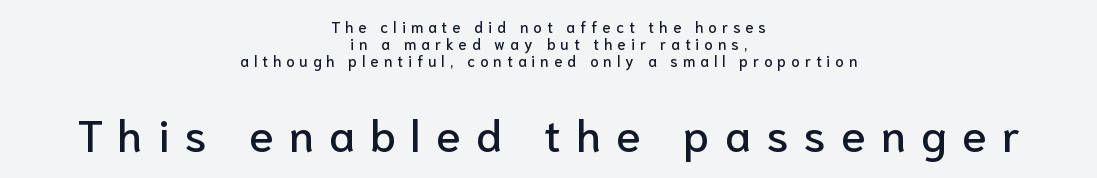
{"serif": "no", "italic": "no", "width": "normal", "stroke_contrast": "low", "x_height": "medium", "monospaced": "no", "underline": "no", "align": "center", "line_spacing": "tight", "line_spacing_ratio": 1.12, "letter_spacing": "wide", "letter_spacing_em": 0.34, "larger_block": "second", "size_ratio": 3.0, "glyph_px": 45}
